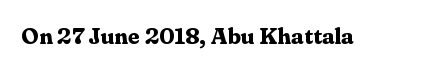
{"italic": "no", "bold": "yes", "underline": "no", "letter_spacing": "normal", "letter_spacing_em": 0.0, "glyph_px": 23}
